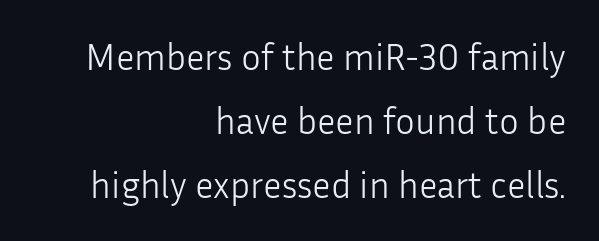
Q: Is the text bold? A: No.
Q: Is the text italic (slanted)? A: No, it is upright.
Q: Is the typeface a serif or a sans-serif typeface? A: Sans-serif.
Q: Is the text underlined? A: No.
Q: How is the paragraph aligned? A: Right-aligned.
Q: Is the spacing between letters normal or unusually wide? A: Normal.
Q: Width (condensed, normal, or wide)? A: Normal.
Q: Stroke contrast? A: Low.
Q: x-height? A: Medium.
Q: Monospaced? A: No.
